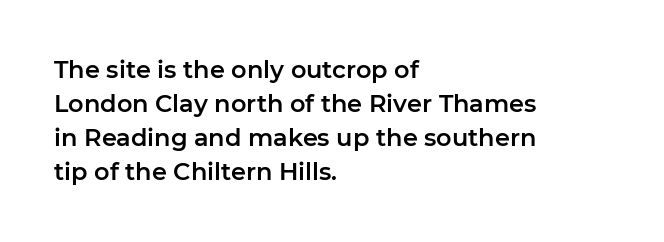
Each word holds together tightly as a unit, with standard inter-letter gaps. Horizontally, the lines are justified to the leading edge only. Check the space under the baseline: it is left empty. Leading matches the norm, producing a regular column.
